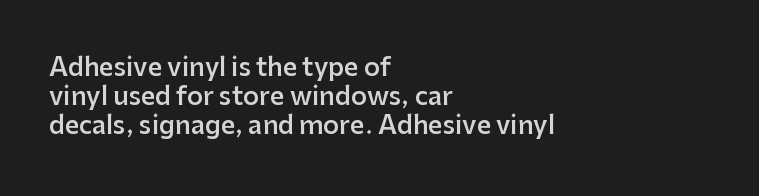
Students, note that the glyphs here touch the page at normal intervals. The rag falls on the right side of this text block. Decoration check: the copy has no underline. The letters stand upright; this is a roman face. Typographic density is moderately raised because the face is semibold.
